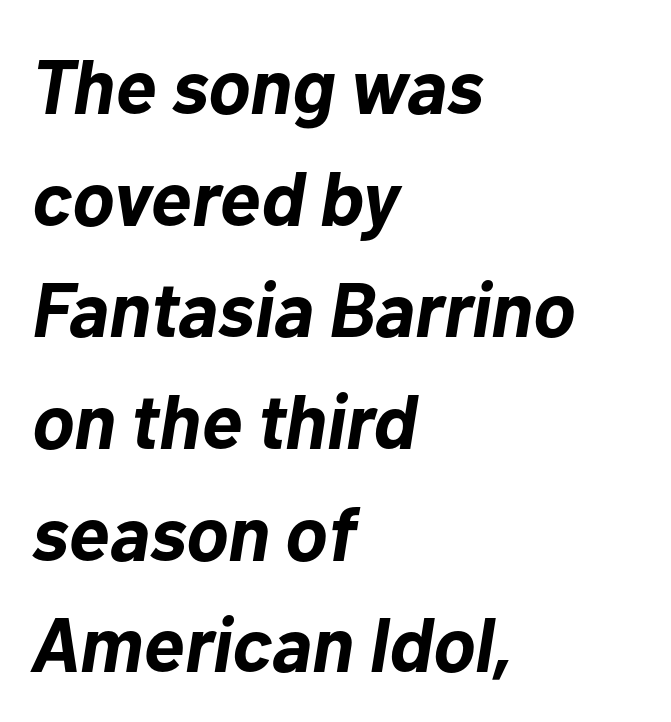
Q: Is the text bold? A: Yes.
Q: Is the text italic (slanted)? A: Yes, it leans right by about 10 degrees.
Q: Is the text underlined? A: No.
Q: How is the paragraph aligned? A: Left-aligned.
Q: Is the spacing between letters normal or unusually wide? A: Normal.
Q: Is the spacing between lines tight, normal or loose? A: Normal.
Q: Width (condensed, normal, or wide)? A: Normal.
Q: Stroke contrast? A: Low.
Q: x-height? A: Medium.
Q: Monospaced? A: No.
